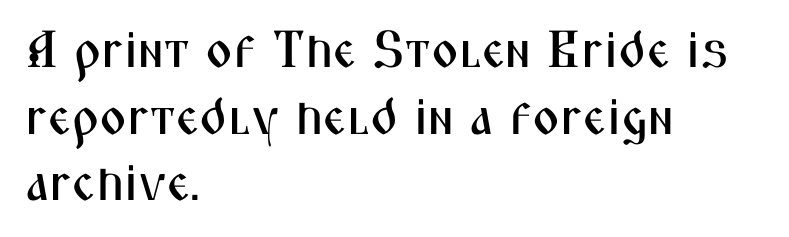
The image shows 52 px condensed sans-serif type, upright; set left-aligned, normal line spacing (1.28x), normal letter spacing, not underlined; medium stroke contrast and a medium x-height.
